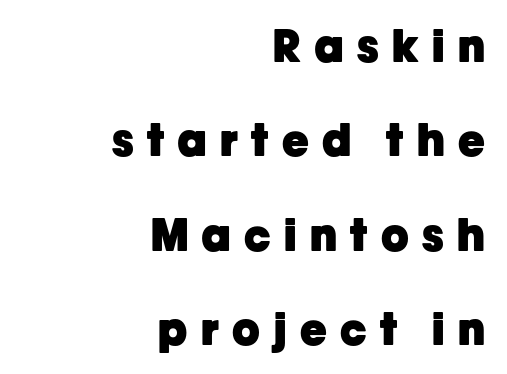
The image shows 45 px heavy sans-serif type, upright; set right-aligned, loose line spacing (2.1x), unusually wide letter spacing (+0.3 em), not underlined; low stroke contrast and a medium x-height.
